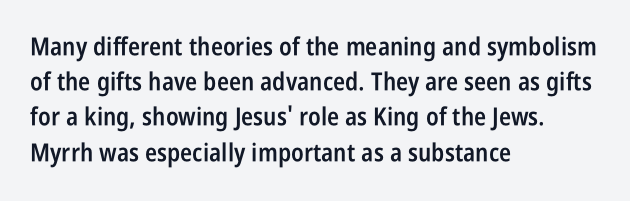
Q: Is the text bold? A: Semi-bold.
Q: Is the text italic (slanted)? A: No, it is upright.
Q: Is the text underlined? A: No.
Q: How is the paragraph aligned? A: Left-aligned.
Q: Is the spacing between letters normal or unusually wide? A: Normal.
Q: Is the spacing between lines tight, normal or loose? A: Normal.
